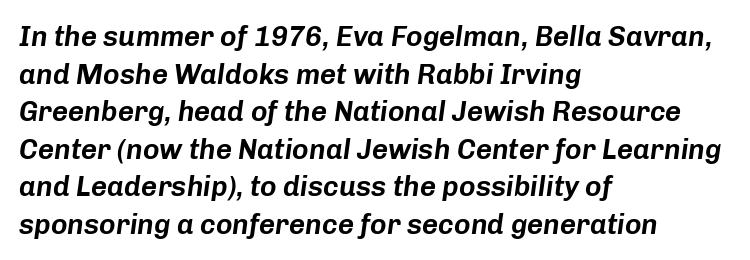
The image shows 28 px text type, italic (leaning right); set left-aligned, normal line spacing (1.34x), normal letter spacing, not underlined; low stroke contrast and a medium x-height.
